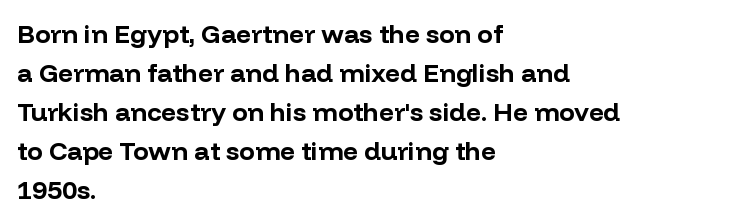
Successive baselines arrive at the customary interval. Nope, not italic — everything's standing straight. Stroke thickness is high; the sample reads as a true bold. Line starts are locked; line ends wander. Clear beneath every line of the passage. The line texture is even and compact thanks to regular tracking.
